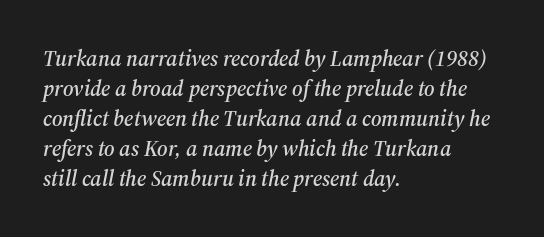
The image shows 22 px text type, italic (leaning right); set left-aligned, normal line spacing (1.36x), normal letter spacing, not underlined.
